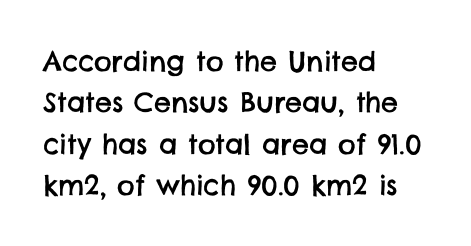
The image shows 27 px text type; set left-aligned, normal line spacing (1.53x), normal letter spacing, not underlined.
